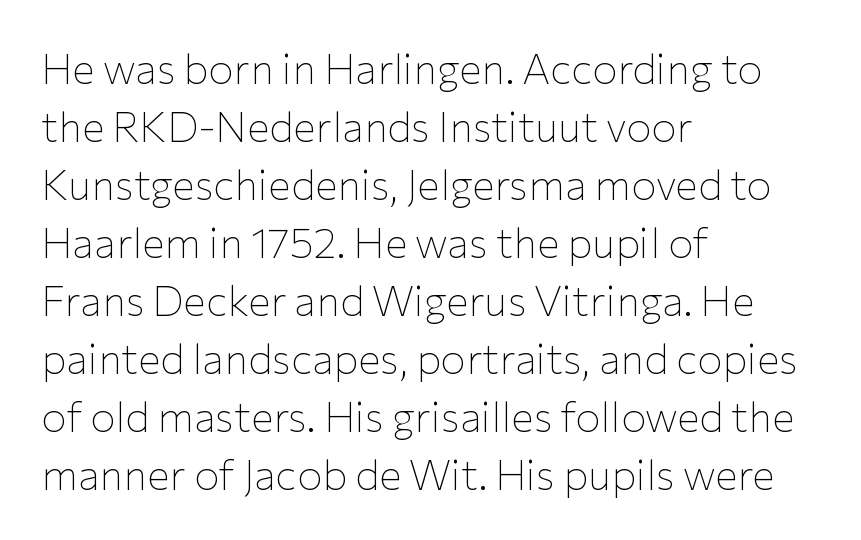
Honestly, the row spacing looks completely unremarkable. Do the characters align in a grid? No, the font is proportional. The tracking reads as untouched default to a designer's eye. Anything drawn beneath the words? Only blank space.
